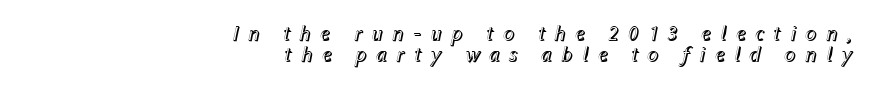
The line-height multiplier appears low, near solid setting. Is the block centered? No — it sits flush against the right margin. Substantial extra tracking has been applied to these lines. The glyphs look as if they've been sheared to an angle.
